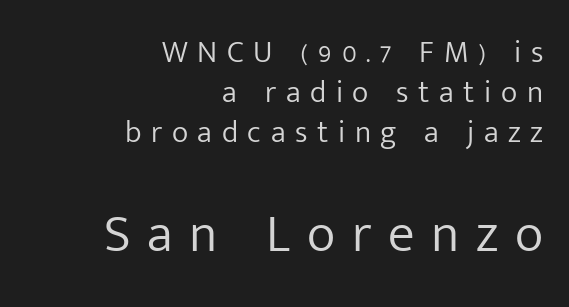
The image shows 54 px light sans-serif type, upright; set right-aligned, normal line spacing (1.29x), unusually wide letter spacing (+0.31 em), not underlined; the second (bottom) block is 1.74x larger; low stroke contrast and a medium x-height.
